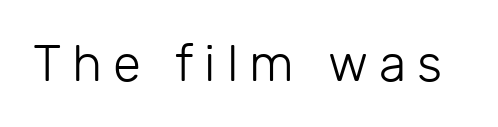
{"serif": "no", "italic": "no", "bold": "no", "weight": "light", "width": "normal", "stroke_contrast": "low", "x_height": "medium", "monospaced": "no", "underline": "no", "letter_spacing": "wide", "letter_spacing_em": 0.21, "glyph_px": 51}
